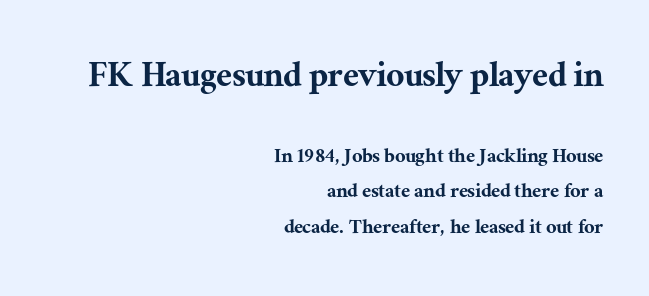
The image shows 40 px serif type, upright; set right-aligned, normal line spacing (1.53x), normal letter spacing, not underlined; the first (top) block is 1.74x larger; medium stroke contrast and a medium x-height.
